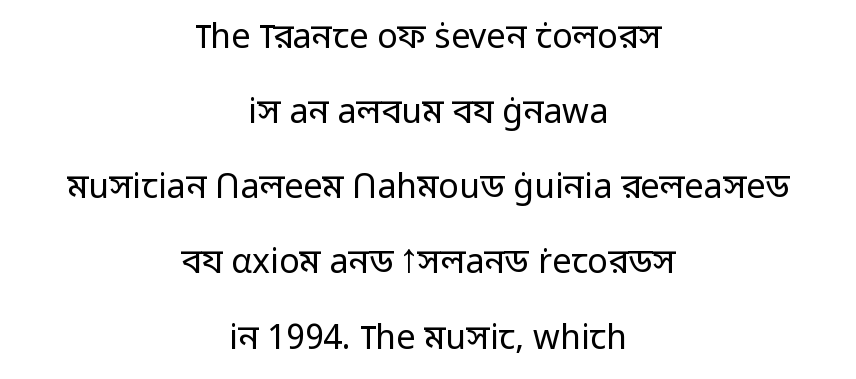
Q: Is the text bold? A: No.
Q: Is the text italic (slanted)? A: No, it is upright.
Q: Is the typeface a serif or a sans-serif typeface? A: Sans-serif.
Q: Is the text underlined? A: No.
Q: How is the paragraph aligned? A: Centered.
Q: Is the spacing between letters normal or unusually wide? A: Normal.
Q: Is the spacing between lines tight, normal or loose? A: Loose.
Q: Width (condensed, normal, or wide)? A: Normal.
Q: Stroke contrast? A: Low.
Q: x-height? A: Medium.
Q: Monospaced? A: No.
